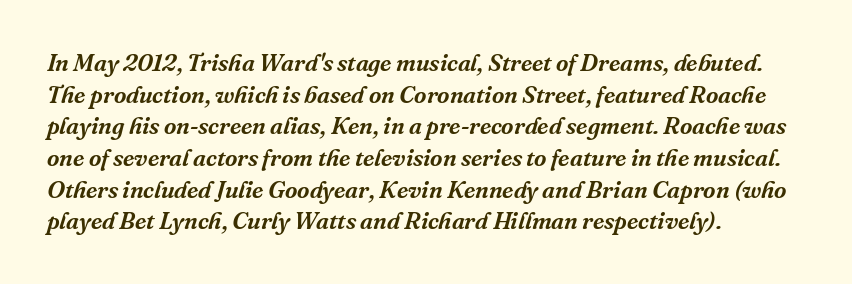
{"italic": "yes", "lean": "right", "slant_degrees": 16, "underline": "no", "align": "left", "line_spacing": "normal", "line_spacing_ratio": 1.32, "letter_spacing": "normal", "letter_spacing_em": 0.0, "glyph_px": 24}
